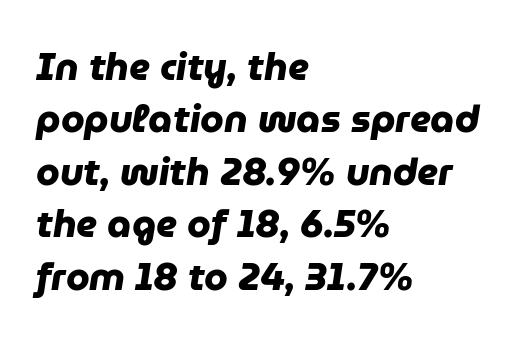
How would I describe the line gaps? Plain and ordinary. A sans-serif font was chosen for this passage. The gaps between neighbouring characters are ordinary and unremarkable. The strip under each line holds only bare page. These lines are rendered in a variable-pitch font. Emphasis by weight is at full strength: bold.
